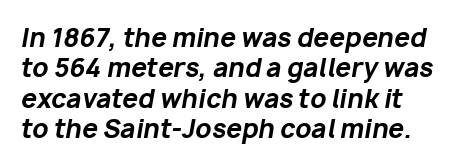
{"italic": "yes", "lean": "right", "slant_degrees": 10, "bold": "yes", "underline": "no", "line_spacing_ratio": 1.22, "letter_spacing": "normal", "letter_spacing_em": 0.0, "glyph_px": 25}
